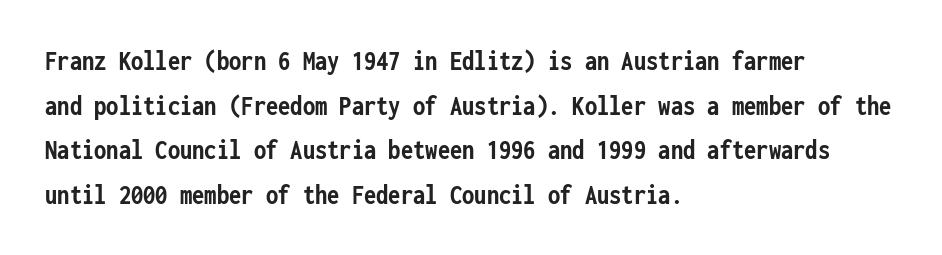
The image shows 28 px semibold, condensed sans-serif type, upright, monospaced; set left-aligned, normal line spacing (1.59x), normal letter spacing, not underlined; low stroke contrast and a medium x-height.
